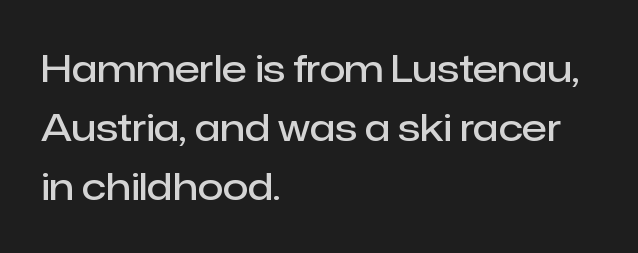
Observe the ordinary spacing: letters are neighbours, not strangers. Line beginnings align vertically; line endings do not. Only glyphs here, with clear space below each row. A roman cut, with each character standing at attention. The designer went with a sans here, leaving each stem footless. Horizontal bands of white between lines are of average thickness.
